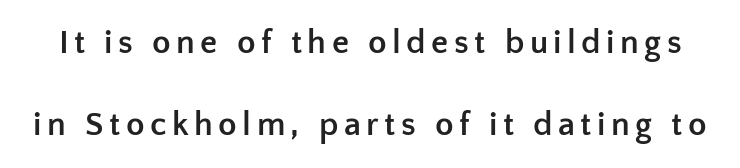
The image shows 34 px semibold sans-serif type, upright; set loose line spacing (2.41x), not underlined; low stroke contrast and a medium x-height.
